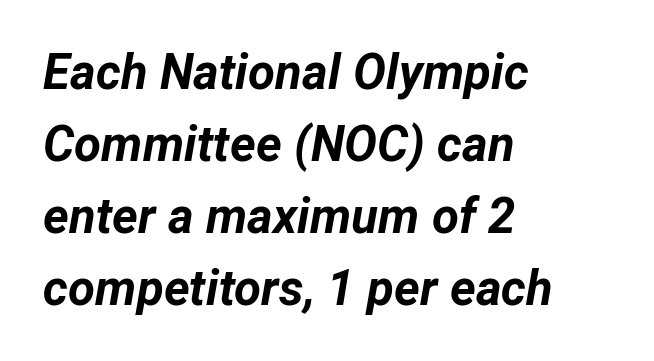
The image shows 49 px bold type, italic (leaning right); set left-aligned, normal line spacing (1.47x), normal letter spacing, not underlined; low stroke contrast and a medium x-height.
